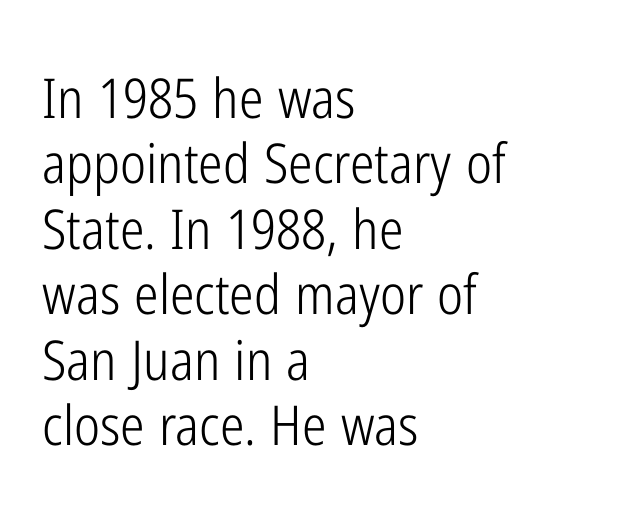
Q: Is the text bold? A: No.
Q: Is the text italic (slanted)? A: No, it is upright.
Q: Is the typeface a serif or a sans-serif typeface? A: Sans-serif.
Q: Is the text underlined? A: No.
Q: How is the paragraph aligned? A: Left-aligned.
Q: Is the spacing between letters normal or unusually wide? A: Normal.
Q: Width (condensed, normal, or wide)? A: Condensed.
Q: Stroke contrast? A: Low.
Q: x-height? A: Medium.
Q: Monospaced? A: No.
